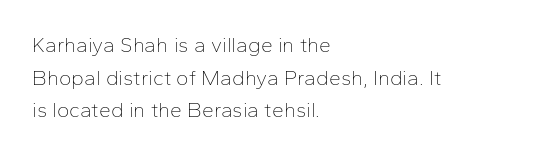
{"italic": "no", "bold": "no", "underline": "no", "align": "left", "line_spacing": "normal", "line_spacing_ratio": 1.55, "letter_spacing": "normal", "letter_spacing_em": 0.0, "glyph_px": 21}
